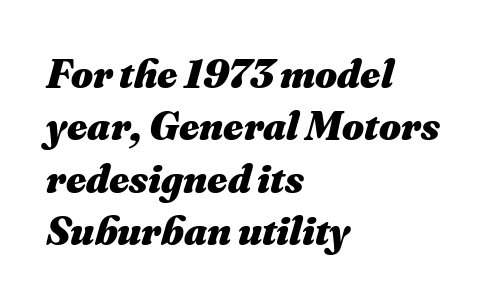
Typographic density is high because the face is bold. The paragraph shown leans on its left margin. The line texture is even and compact thanks to regular tracking. The passage shown leans; its letterforms are oblique.
